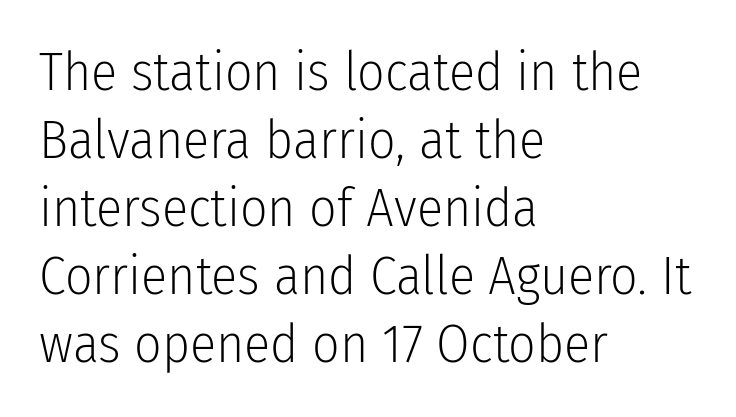
{"serif": "no", "italic": "no", "bold": "no", "weight": "light", "width": "condensed", "stroke_contrast": "low", "x_height": "medium", "monospaced": "no", "underline": "no", "align": "left", "line_spacing": "normal", "line_spacing_ratio": 1.26, "letter_spacing": "normal", "letter_spacing_em": 0.0, "glyph_px": 54}
